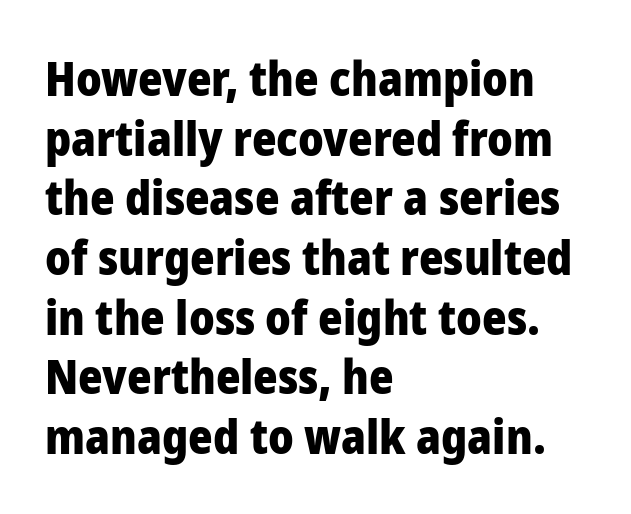
Q: Is the text bold? A: Yes.
Q: Is the text italic (slanted)? A: No, it is upright.
Q: Is the typeface a serif or a sans-serif typeface? A: Sans-serif.
Q: Is the text underlined? A: No.
Q: How is the paragraph aligned? A: Left-aligned.
Q: Is the spacing between letters normal or unusually wide? A: Normal.
Q: Is the spacing between lines tight, normal or loose? A: Normal.
Q: Width (condensed, normal, or wide)? A: Normal.
Q: Stroke contrast? A: Low.
Q: x-height? A: Medium.
Q: Monospaced? A: No.
